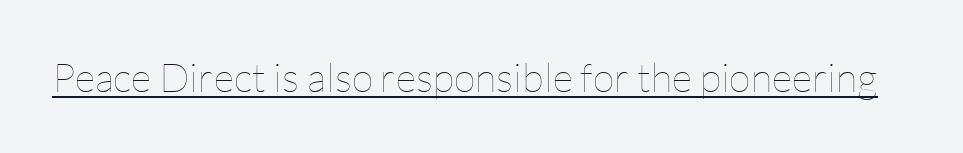
{"italic": "no", "bold": "no", "weight": "thin", "width": "normal", "stroke_contrast": "low", "x_height": "medium", "monospaced": "no", "underline": "yes", "letter_spacing": "normal", "letter_spacing_em": 0.0, "glyph_px": 40}
